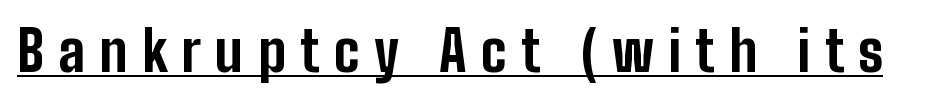
{"serif": "no", "italic": "no", "bold": "yes", "weight": "bold", "width": "condensed", "stroke_contrast": "low", "x_height": "medium", "monospaced": "no", "underline": "yes", "letter_spacing": "wide", "letter_spacing_em": 0.26, "glyph_px": 55}
